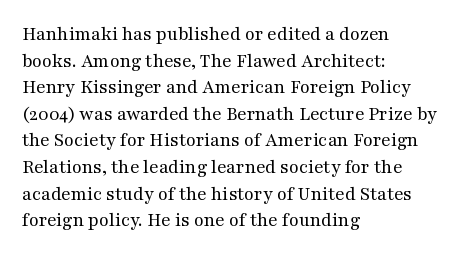
Does the copy run flush right? No — it runs flush left. The block of text has a typical density, with ordinary space between rows. This sample uses plain, unmodified letter spacing. The zone under the glyphs is completely vacant. A roman cut, with each character standing at attention. Stem width sits at or under what a default text font uses.
